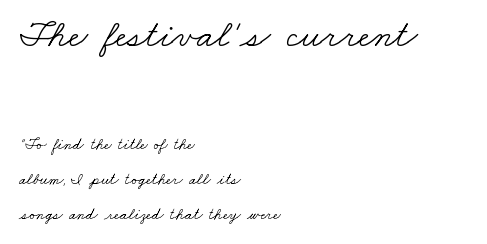
The baseline area is clear. The designer gave the opening block more size than the closing block. Each word holds together tightly as a unit, with standard inter-letter gaps. A typesetter would call this proportional, since set widths differ per character.
